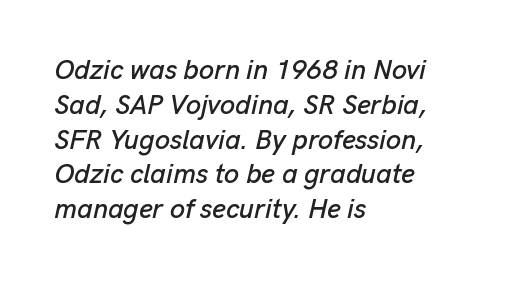
The image shows 27 px text type, italic (leaning right); set left-aligned, normal line spacing (1.29x), normal letter spacing, not underlined.
